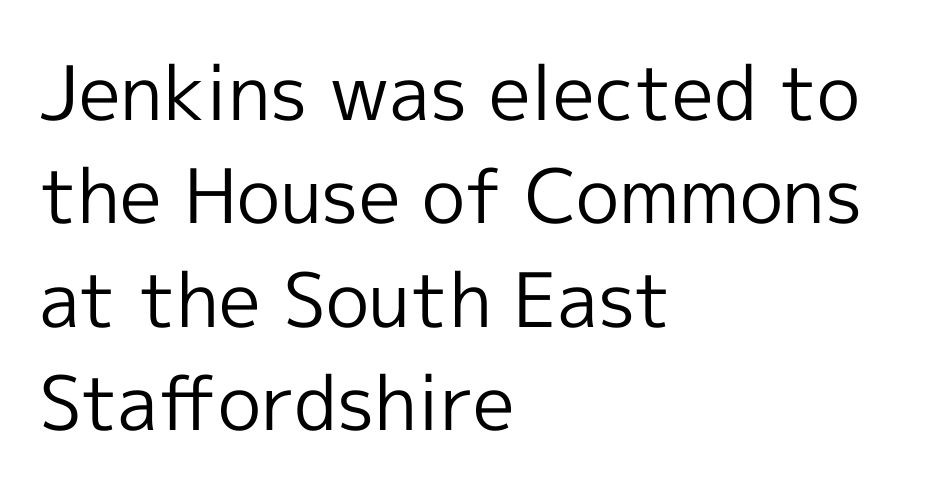
Q: Is the text bold? A: No.
Q: Is the text italic (slanted)? A: No, it is upright.
Q: Is the typeface a serif or a sans-serif typeface? A: Sans-serif.
Q: Is the text underlined? A: No.
Q: How is the paragraph aligned? A: Left-aligned.
Q: Is the spacing between letters normal or unusually wide? A: Normal.
Q: Is the spacing between lines tight, normal or loose? A: Normal.
Q: Width (condensed, normal, or wide)? A: Normal.
Q: x-height? A: Medium.
Q: Monospaced? A: No.
